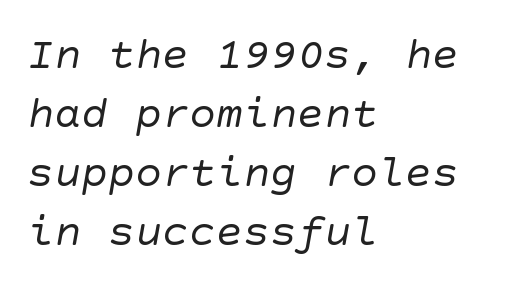
The passage shown stacks its lines at a standard gap. Short note: letters normally spaced. The typeface chosen for these lines omits serifs. The lines are quadded left. Beneath every word, the page is bare. A quiet, ordinary-to-light weight characterises the typeface.
